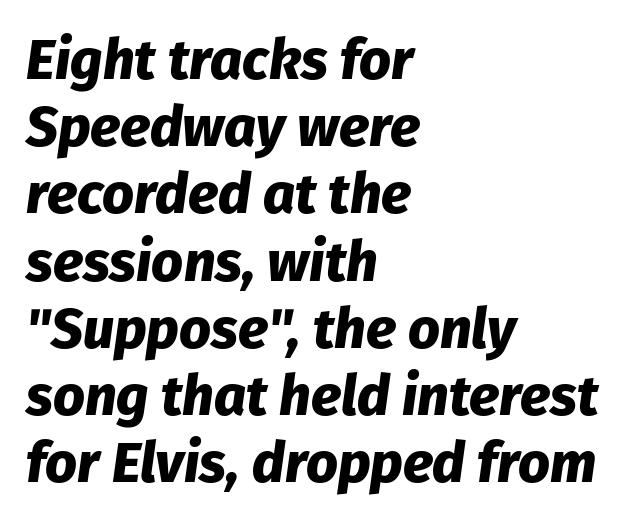
The image shows 56 px heavy type, italic (leaning right); set left-aligned, line spacing 1.2x, normal letter spacing, not underlined; low stroke contrast and a medium x-height.
